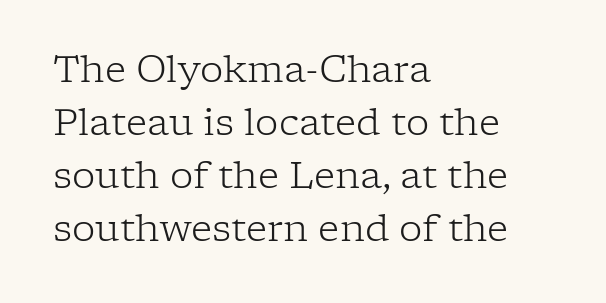
{"serif": "yes", "italic": "no", "bold": "no", "weight": "light", "width": "normal", "stroke_contrast": "low", "x_height": "medium", "monospaced": "no", "underline": "no", "align": "left", "line_spacing": "normal", "line_spacing_ratio": 1.43, "letter_spacing": "normal", "letter_spacing_em": 0.0, "glyph_px": 37}
